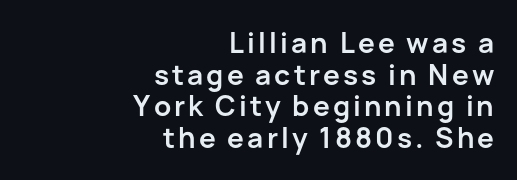
The image shows 28 px semibold sans-serif type, upright; set right-aligned, tight line spacing (1.13x), not underlined; low stroke contrast and a medium x-height.
